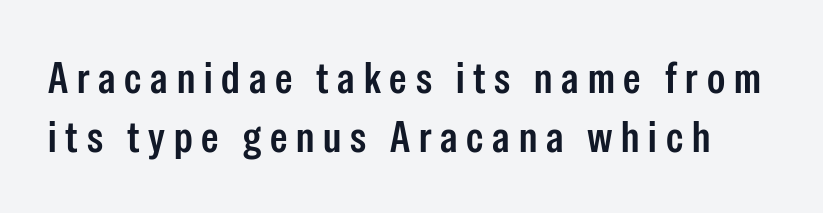
Nope, no serifs anywhere on these letters. These lines were composed using upright roman letters. Evenly set lines give the paragraph a standard silhouette. How heavy is the stroke? Medium-heavy — a semibold, shy of bold. Each letter keeps its own natural width here, so spacing adapts to shape.
